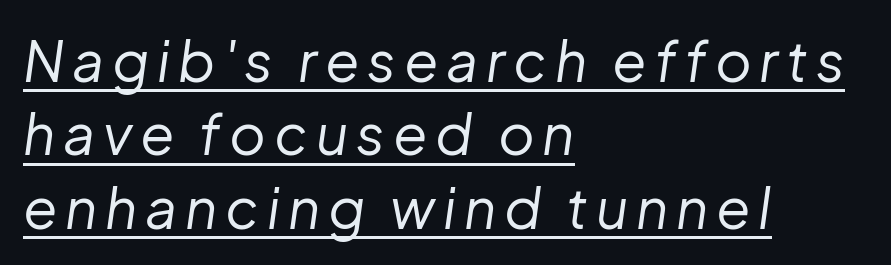
The image shows 56 px regular-weight type, italic (leaning right); set left-aligned, normal line spacing (1.31x), underlined; low stroke contrast and a medium x-height.
